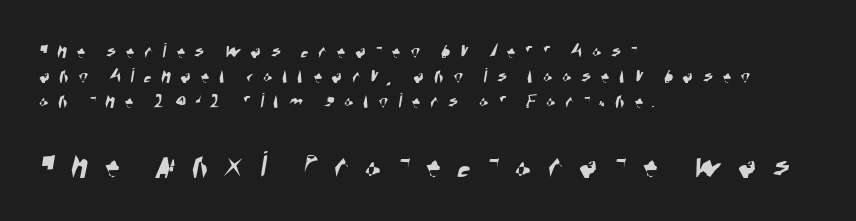
The image shows 38 px condensed sans-serif type; set left-aligned, tight line spacing (1.14x), unusually wide letter spacing (+0.43 em), not underlined; the second (bottom) block is 1.73x larger; high stroke contrast and a large x-height.
